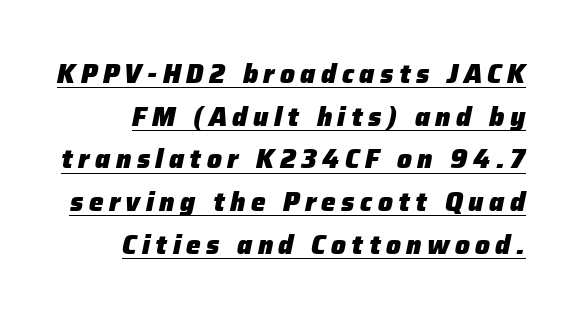
Compared with undecorated copy, this sample adds a rule below the words. I'd describe the lettering as bold — thick and assertive. The face used here has a pronounced slope to its letters. Reading down the column, the eye jumps a familiar distance to each next line. Inter-character spacing is expanded well beyond the font's built-in metrics.
